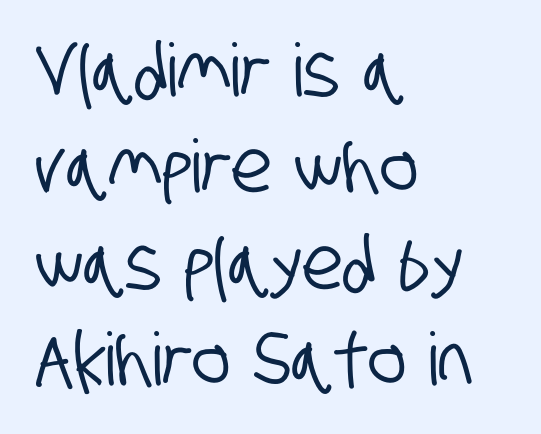
{"serif": "no", "width": "condensed", "stroke_contrast": "low", "x_height": "large", "monospaced": "no", "underline": "no", "align": "left", "line_spacing": "normal", "line_spacing_ratio": 1.32, "letter_spacing": "normal", "letter_spacing_em": 0.0, "glyph_px": 73}
